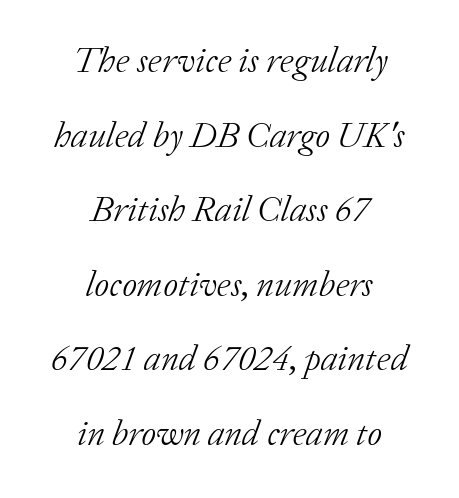
The image shows 36 px light serif type, italic (leaning right); set centered, loose line spacing (2.07x), normal letter spacing, not underlined; low stroke contrast and a medium x-height.
